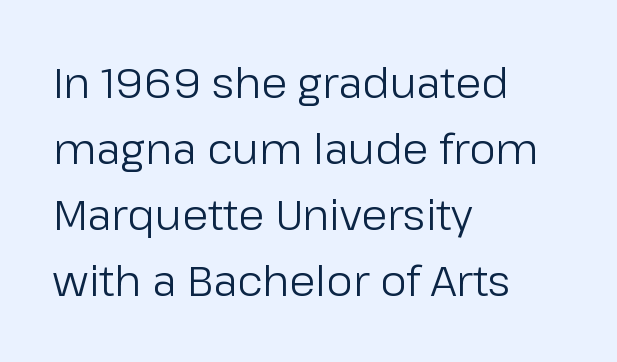
{"serif": "no", "italic": "no", "bold": "no", "weight": "regular", "width": "normal", "stroke_contrast": "low", "x_height": "medium", "monospaced": "no", "underline": "no", "align": "left", "line_spacing": "normal", "line_spacing_ratio": 1.57, "letter_spacing": "normal", "letter_spacing_em": 0.0, "glyph_px": 42}
